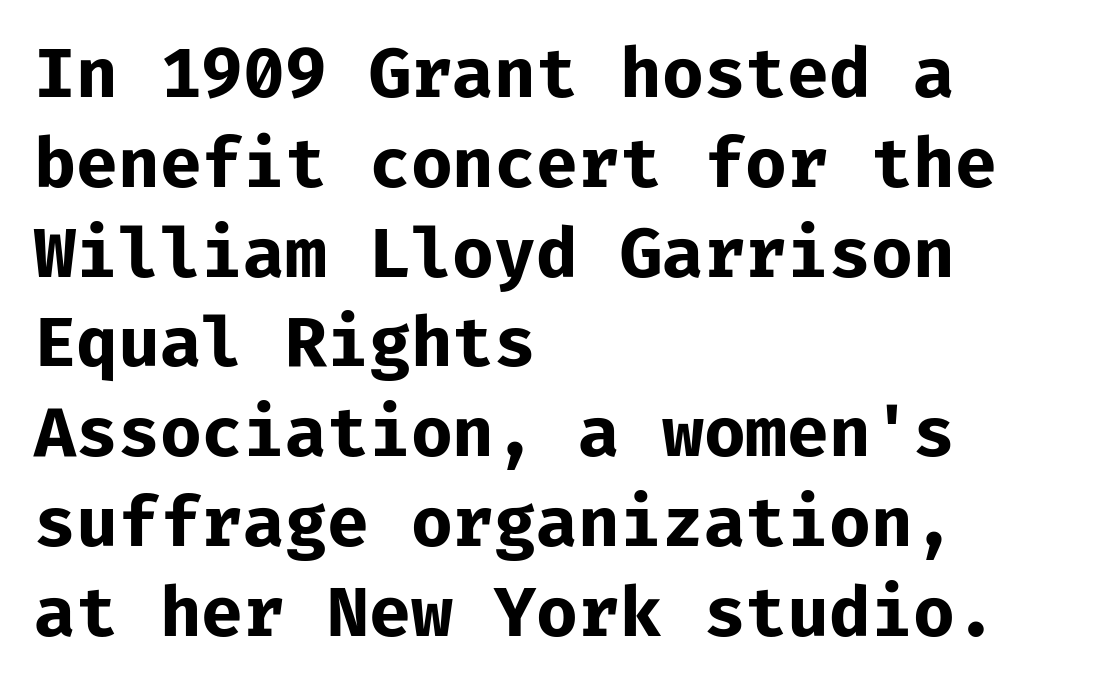
{"serif": "no", "italic": "no", "bold": "yes", "weight": "bold", "width": "normal", "stroke_contrast": "low", "x_height": "medium", "monospaced": "yes", "underline": "no", "align": "left", "line_spacing": "normal", "line_spacing_ratio": 1.32, "letter_spacing": "normal", "letter_spacing_em": 0.0, "glyph_px": 68}
